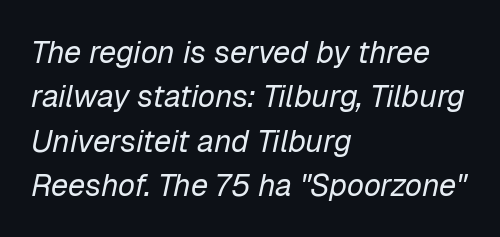
Q: Is the text bold? A: No.
Q: Is the text italic (slanted)? A: Yes, it leans right by about 12 degrees.
Q: Is the text underlined? A: No.
Q: How is the paragraph aligned? A: Left-aligned.
Q: Is the spacing between letters normal or unusually wide? A: Normal.
Q: Is the spacing between lines tight, normal or loose? A: Normal.
Q: Width (condensed, normal, or wide)? A: Normal.
Q: Stroke contrast? A: Low.
Q: x-height? A: Medium.
Q: Monospaced? A: No.
